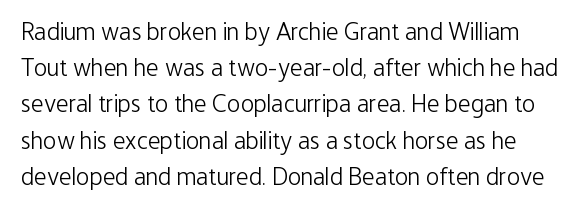
Q: Is the text bold? A: No.
Q: Is the text italic (slanted)? A: No, it is upright.
Q: Is the text underlined? A: No.
Q: Is the spacing between letters normal or unusually wide? A: Normal.
Q: Is the spacing between lines tight, normal or loose? A: Normal.
